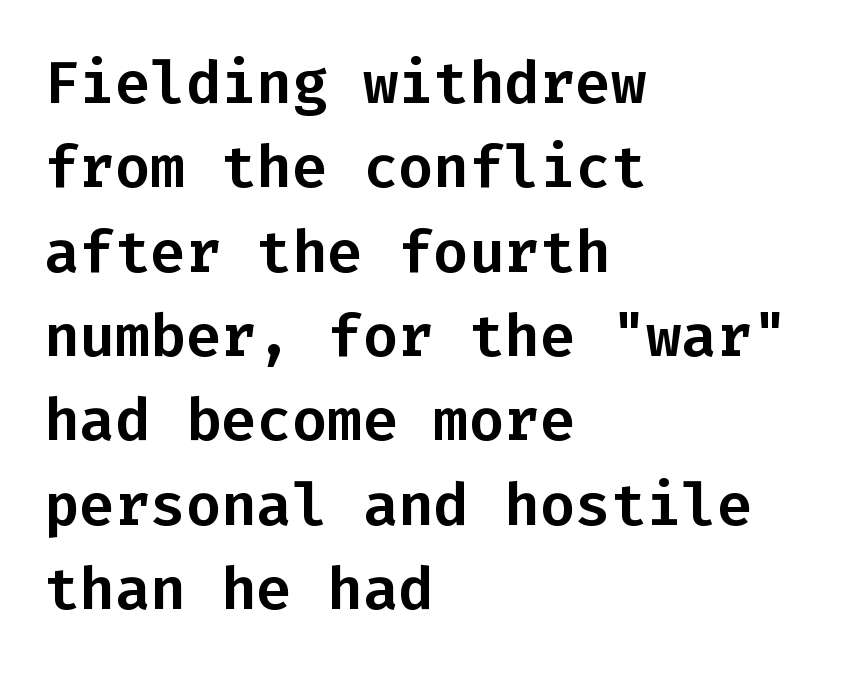
How would I describe the line gaps? Plain and ordinary. The strip under each line holds only bare page. Where is the straight margin? On the left. Serifs: no, the terminals of the letterforms are clean.
